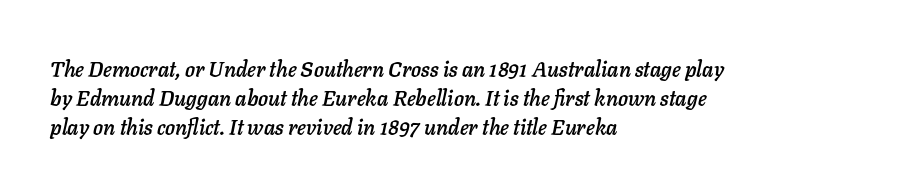
Q: Is the text italic (slanted)? A: Yes, it leans right by about 11 degrees.
Q: Is the text underlined? A: No.
Q: How is the paragraph aligned? A: Left-aligned.
Q: Is the spacing between letters normal or unusually wide? A: Normal.
Q: Is the spacing between lines tight, normal or loose? A: Normal.
